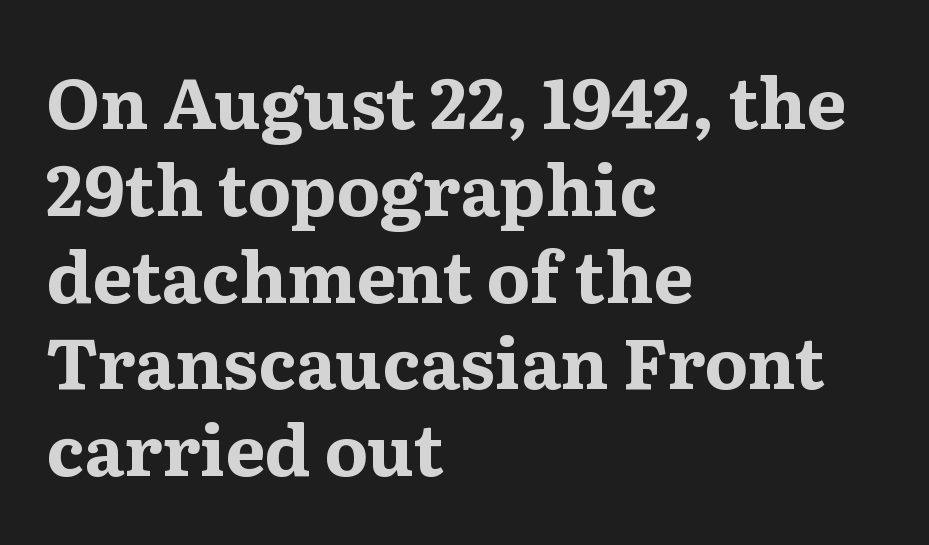
The image shows 70 px bold, wide serif type, upright; set left-aligned, line spacing 1.24x, normal letter spacing, not underlined; medium stroke contrast and a medium x-height.
